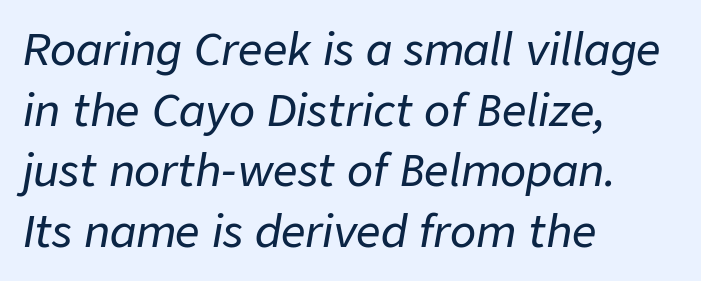
{"italic": "yes", "lean": "right", "slant_degrees": 9, "width": "normal", "stroke_contrast": "low", "x_height": "medium", "monospaced": "no", "underline": "no", "align": "left", "line_spacing": "normal", "line_spacing_ratio": 1.41, "letter_spacing": "normal", "letter_spacing_em": 0.0, "glyph_px": 43}
